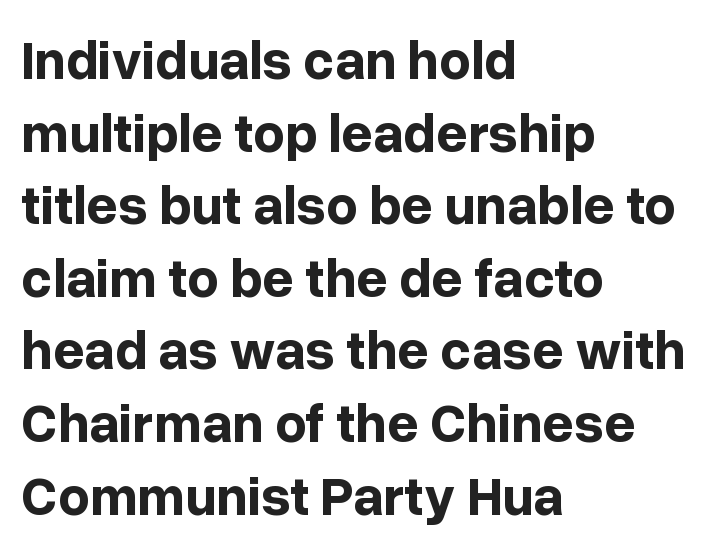
{"serif": "no", "italic": "no", "bold": "yes", "weight": "bold", "width": "normal", "stroke_contrast": "low", "x_height": "medium", "monospaced": "no", "underline": "no", "align": "left", "line_spacing": "normal", "line_spacing_ratio": 1.32, "letter_spacing": "normal", "letter_spacing_em": 0.0, "glyph_px": 55}
